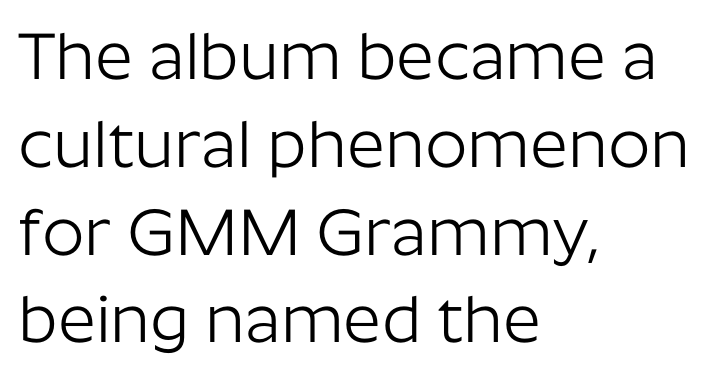
The image shows 66 px light sans-serif type, upright; set left-aligned, normal line spacing (1.33x), normal letter spacing, not underlined; low stroke contrast and a medium x-height.
